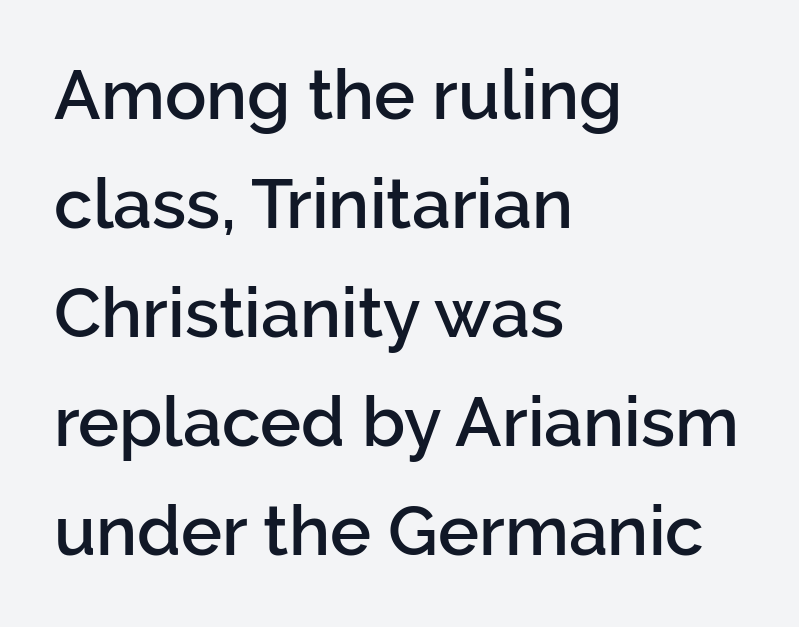
Q: Is the text bold? A: Semi-bold.
Q: Is the text italic (slanted)? A: No, it is upright.
Q: Is the typeface a serif or a sans-serif typeface? A: Sans-serif.
Q: Is the text underlined? A: No.
Q: How is the paragraph aligned? A: Left-aligned.
Q: Is the spacing between letters normal or unusually wide? A: Normal.
Q: Is the spacing between lines tight, normal or loose? A: Normal.
Q: Width (condensed, normal, or wide)? A: Normal.
Q: Stroke contrast? A: Low.
Q: x-height? A: Medium.
Q: Monospaced? A: No.
